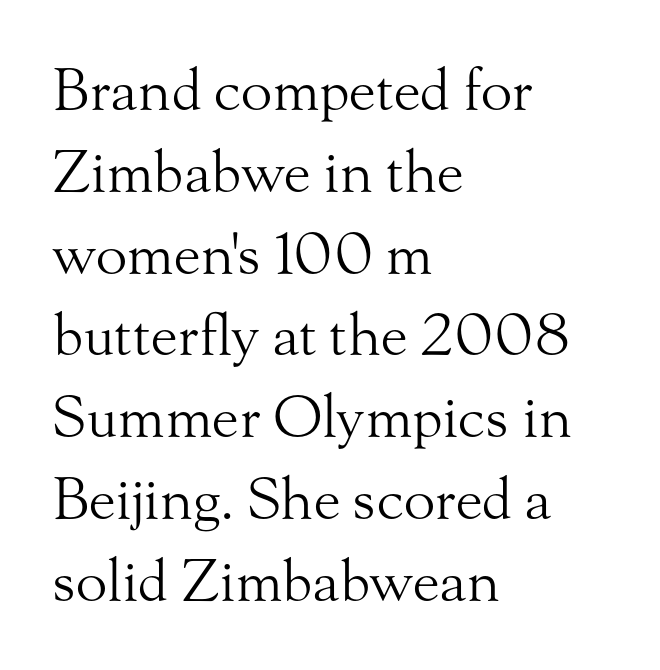
Q: Is the text bold? A: No.
Q: Is the text italic (slanted)? A: No, it is upright.
Q: Is the typeface a serif or a sans-serif typeface? A: Serif.
Q: Is the text underlined? A: No.
Q: How is the paragraph aligned? A: Left-aligned.
Q: Is the spacing between letters normal or unusually wide? A: Normal.
Q: Is the spacing between lines tight, normal or loose? A: Normal.
Q: Width (condensed, normal, or wide)? A: Normal.
Q: Stroke contrast? A: Medium.
Q: x-height? A: Small.
Q: Monospaced? A: No.
